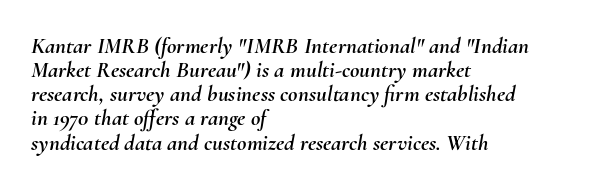
The rendering applies a slant to the glyphs. A clean baseline with only descenders dipping below it. Baseline-to-baseline distance is barely more than the letter height. Honestly, the letter spacing is just normal — you wouldn't notice it. Layout note: lines flush left.
